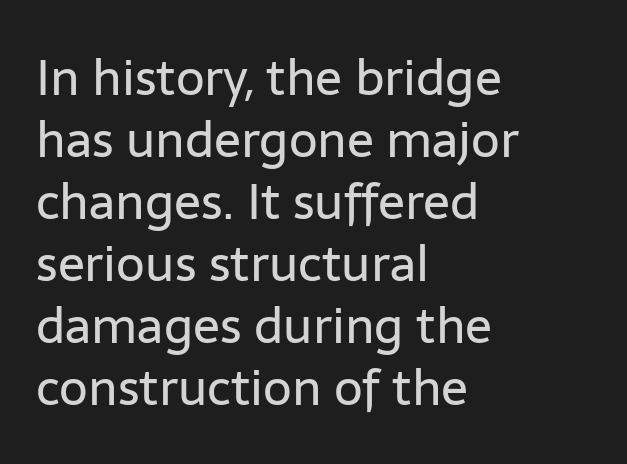
Regarding serifs, this sample does without them. Glance below the letters and you will spot only blank space. This rendering leaves character spacing at its baseline value. Italic? Not at all — the glyphs are vertical. Stems and bowls with no extra thickness — not bold.
